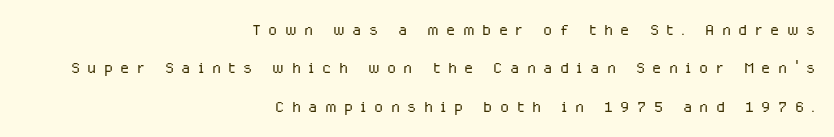
Q: Is the text bold? A: No.
Q: Is the text italic (slanted)? A: No, it is upright.
Q: Is the text underlined? A: No.
Q: How is the paragraph aligned? A: Right-aligned.
Q: Is the spacing between letters normal or unusually wide? A: Unusually wide.
